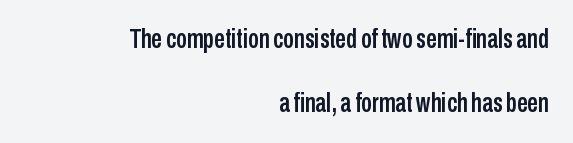
Q: Is the text italic (slanted)? A: No, it is upright.
Q: Is the text underlined? A: No.
Q: How is the paragraph aligned? A: Right-aligned.
Q: Is the spacing between letters normal or unusually wide? A: Normal.
Q: Is the spacing between lines tight, normal or loose? A: Loose.
